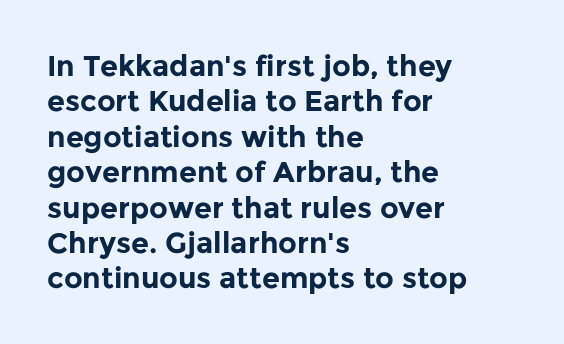
The image shows 29 px bold sans-serif type, upright; set left-aligned, line spacing 1.22x, normal letter spacing, not underlined; low stroke contrast and a medium x-height.
